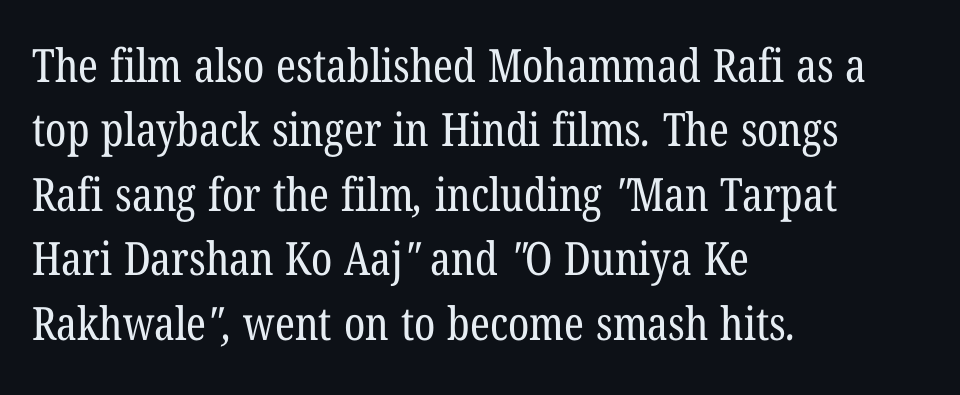
The image shows 46 px regular-weight, condensed serif type; set left-aligned, normal line spacing (1.4x), normal letter spacing, not underlined; low stroke contrast and a medium x-height.
